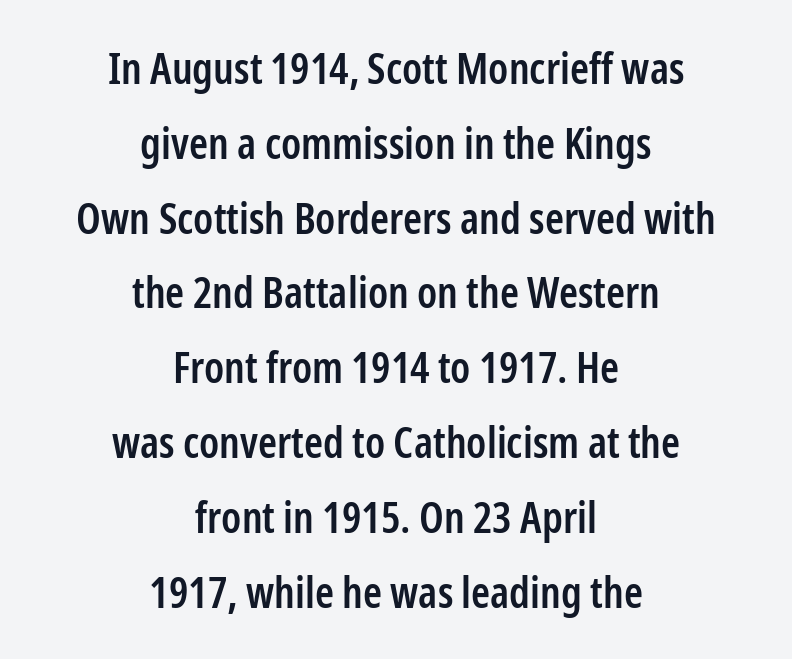
{"serif": "no", "italic": "no", "bold": "semi", "weight": "semibold", "width": "condensed", "stroke_contrast": "low", "x_height": "medium", "monospaced": "no", "underline": "no", "align": "center", "line_spacing_ratio": 1.74, "letter_spacing": "normal", "letter_spacing_em": 0.0, "glyph_px": 43}
